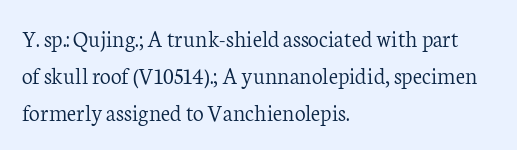
{"italic": "no", "bold": "no", "underline": "no", "align": "left", "line_spacing": "normal", "line_spacing_ratio": 1.55, "letter_spacing": "normal", "letter_spacing_em": 0.0, "glyph_px": 24}
